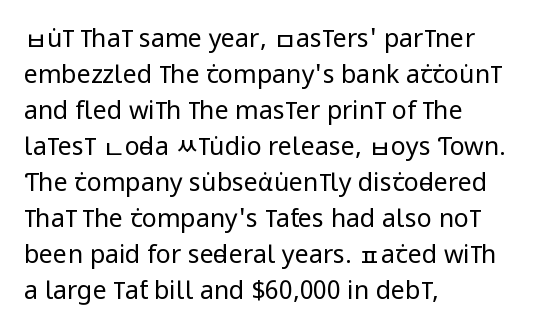
{"italic": "no", "bold": "no", "underline": "no", "align": "left", "line_spacing": "normal", "line_spacing_ratio": 1.44, "letter_spacing": "normal", "letter_spacing_em": 0.0, "glyph_px": 25}
